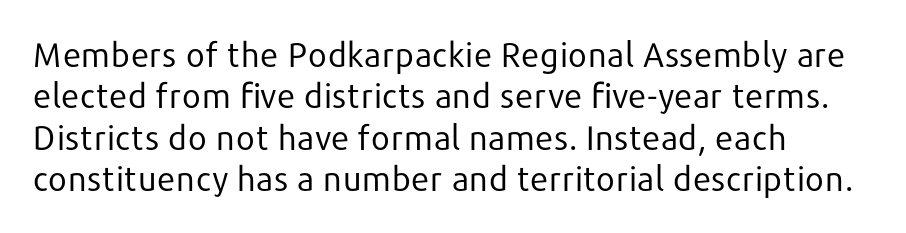
Heaviness? Minimal to ordinary, like unemphasized prose. Grotesque or geometric, the face here clearly has no serifs. Is there any slant? The stems are plumb. The glyphs are unaccompanied by any horizontal stroke below them. A typesetter would call this zero additional tracking.
